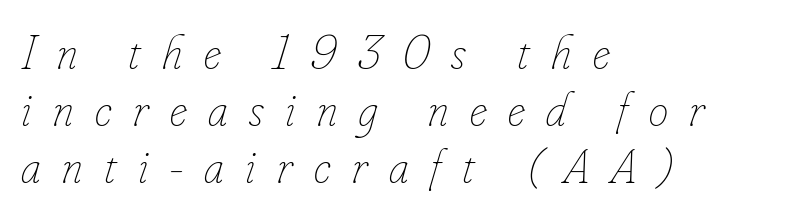
Short note: letters widely spaced. Weight: regular or lighter. If you drew a ruler down the left edge, every line would touch it. Clear beneath every line of the passage. Is the type slanted? Yes — the strokes lean at a clear angle. The face used here is proportionally spaced, like ordinary book or web type.
